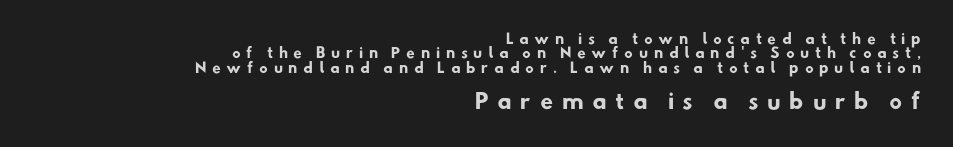
Q: Is the text bold? A: Yes.
Q: Is the text underlined? A: No.
Q: How is the paragraph aligned? A: Right-aligned.
Q: Is the spacing between letters normal or unusually wide? A: Unusually wide.
Q: Is the spacing between lines tight, normal or loose? A: Tight.
Q: Which block of text is set in a larger size, the first (top) or the second (bottom)? A: The second (bottom) one.
